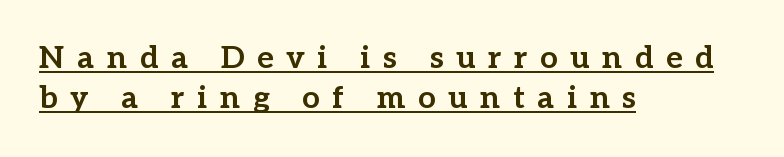
Words appear elongated and porous because spacing is wide. This rendering uses left alignment, leaving the right contour irregular. The face used here is proportionally spaced, like ordinary book or web type. Reading down the column, the eye jumps a familiar distance to each next line. These words are printed bold, with thick strokes throughout. Small tapered or slab feet sit at the stroke ends, so this counts as serif.
